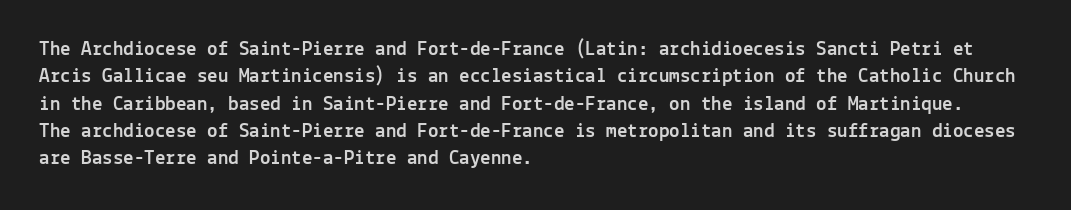
The image shows 21 px text type, upright; set left-aligned, normal line spacing (1.3x), normal letter spacing, not underlined.
